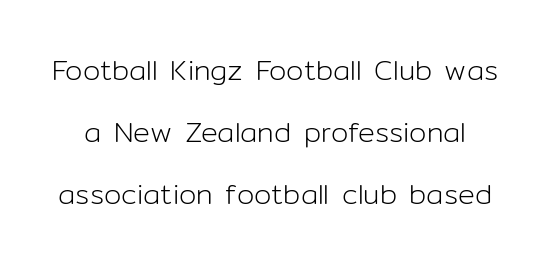
{"serif": "no", "italic": "no", "bold": "no", "weight": "light", "width": "normal", "stroke_contrast": "low", "x_height": "medium", "monospaced": "no", "underline": "no", "line_spacing": "loose", "line_spacing_ratio": 2.22, "letter_spacing": "normal", "letter_spacing_em": 0.0, "glyph_px": 28}
